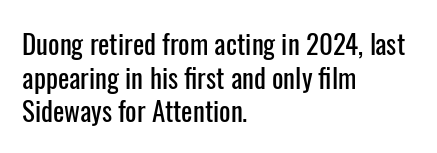
This is the regular roman posture of the typeface. Does extra space separate the letters? No, they use regular spacing. One-word summary of the alignment: left. How would I describe the line gaps? Plain and ordinary.
